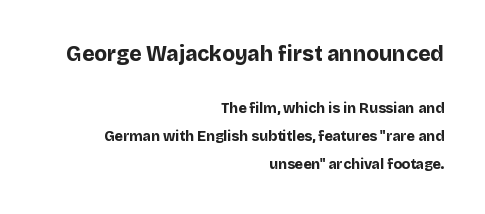
Q: Is the text bold? A: Yes.
Q: Is the text italic (slanted)? A: No, it is upright.
Q: Is the text underlined? A: No.
Q: How is the paragraph aligned? A: Right-aligned.
Q: Is the spacing between letters normal or unusually wide? A: Normal.
Q: Is the spacing between lines tight, normal or loose? A: Loose.
Q: Which block of text is set in a larger size, the first (top) or the second (bottom)? A: The first (top) one.
